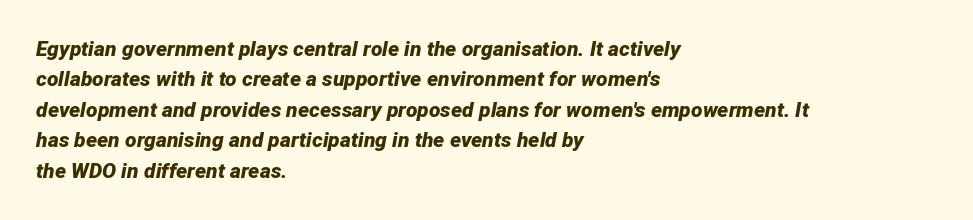
The image shows 21 px bold type, italic (leaning right); set left-aligned, normal line spacing (1.45x), normal letter spacing, not underlined.
